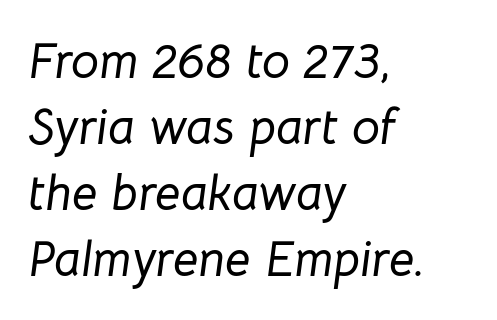
{"italic": "yes", "lean": "right", "slant_degrees": 8, "width": "normal", "stroke_contrast": "low", "x_height": "medium", "monospaced": "no", "underline": "no", "align": "left", "line_spacing": "normal", "line_spacing_ratio": 1.32, "letter_spacing": "normal", "letter_spacing_em": 0.0, "glyph_px": 50}
